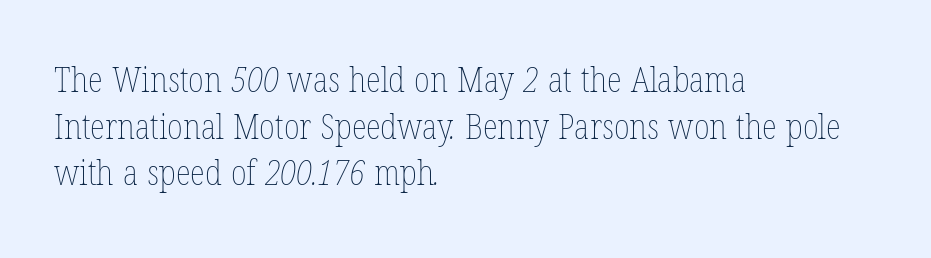
{"bold": "no", "weight": "thin", "width": "condensed", "stroke_contrast": "low", "x_height": "medium", "monospaced": "no", "underline": "no", "align": "left", "line_spacing": "normal", "line_spacing_ratio": 1.33, "letter_spacing": "normal", "letter_spacing_em": 0.0, "glyph_px": 35}
